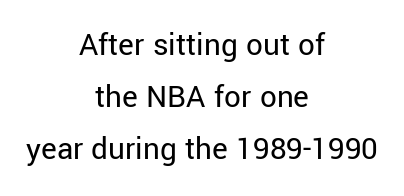
{"serif": "no", "italic": "no", "bold": "no", "weight": "regular", "width": "normal", "stroke_contrast": "low", "x_height": "medium", "monospaced": "no", "underline": "no", "align": "center", "line_spacing": "normal", "line_spacing_ratio": 1.58, "letter_spacing": "normal", "letter_spacing_em": 0.0, "glyph_px": 33}
